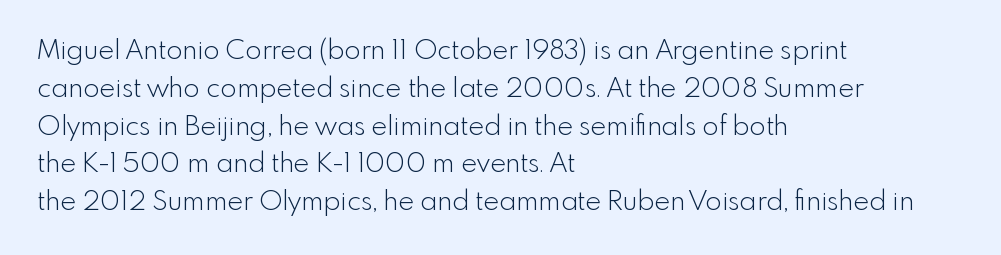
The image shows 27 px text type, upright; set left-aligned, normal line spacing (1.4x), normal letter spacing, not underlined.
